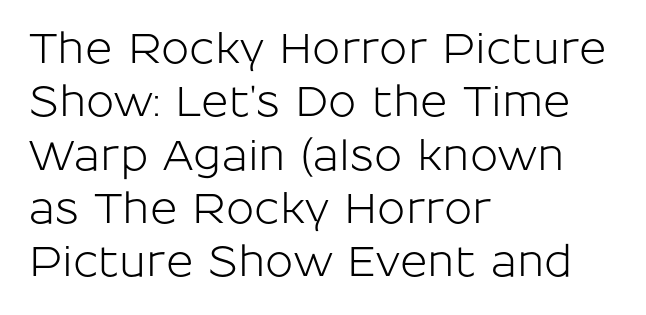
Q: Is the text italic (slanted)? A: No, it is upright.
Q: Is the typeface a serif or a sans-serif typeface? A: Sans-serif.
Q: Is the text underlined? A: No.
Q: How is the paragraph aligned? A: Left-aligned.
Q: Is the spacing between letters normal or unusually wide? A: Normal.
Q: Is the spacing between lines tight, normal or loose? A: Normal.
Q: Width (condensed, normal, or wide)? A: Normal.
Q: Stroke contrast? A: Low.
Q: x-height? A: Medium.
Q: Monospaced? A: No.
